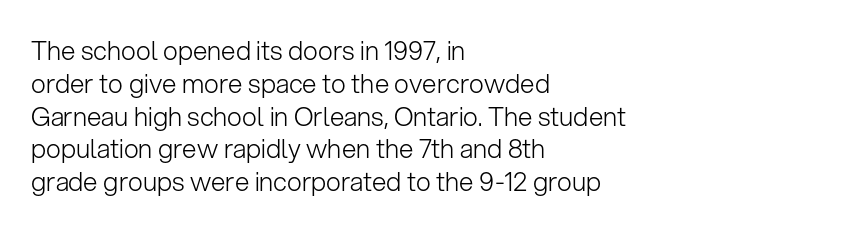
The image shows 26 px text type, upright; set left-aligned, normal line spacing (1.26x), normal letter spacing, not underlined.
